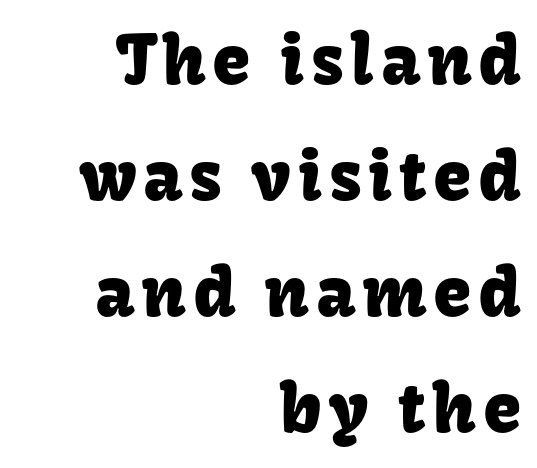
The designer went with a sans here, leaving each stem footless. Note the varied advance widths — an 'i' is clearly narrower than an 'm'. Regarding leading, the lines here are spaced in the standard way. Characters remain perfectly vertical along every line. Reading down the block, your eye finds every line finishing at a fixed right position. The zone under the glyphs is completely vacant.
